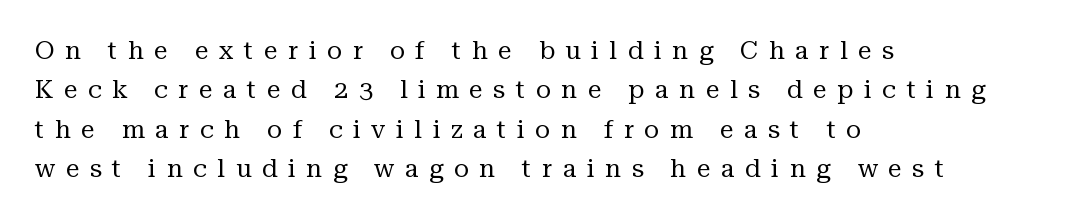
This is roman type, the default non-slanted kind. Weight class: somewhere from thin through regular. Vertically, the passage feels balanced, rows spaced as you'd expect. Rule under the text: the space is simply empty.
